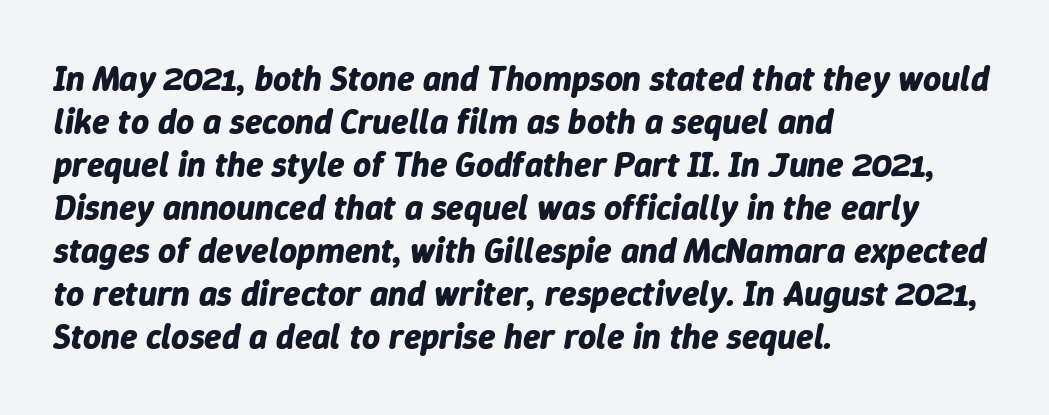
Q: Is the text bold? A: Yes.
Q: Is the text italic (slanted)? A: Yes, it leans right by about 9 degrees.
Q: Is the text underlined? A: No.
Q: How is the paragraph aligned? A: Left-aligned.
Q: Is the spacing between letters normal or unusually wide? A: Normal.
Q: Width (condensed, normal, or wide)? A: Normal.
Q: Stroke contrast? A: Low.
Q: x-height? A: Medium.
Q: Monospaced? A: No.
